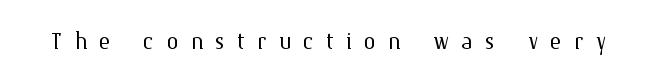
{"italic": "no", "bold": "no", "weight": "light", "width": "normal", "stroke_contrast": "medium", "x_height": "medium", "monospaced": "no", "underline": "no", "letter_spacing": "wide", "letter_spacing_em": 0.4, "glyph_px": 30}
